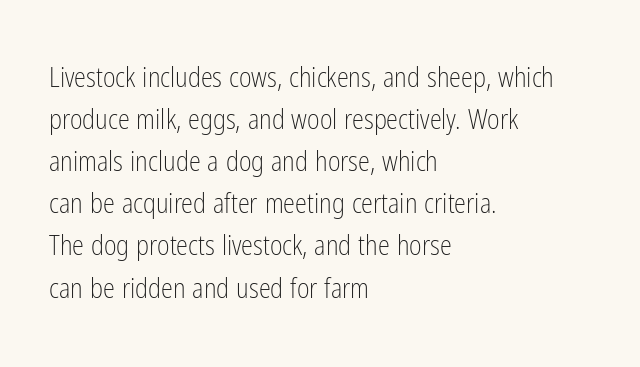
The image shows 27 px text type, upright; set left-aligned, normal line spacing (1.56x), normal letter spacing, not underlined.
